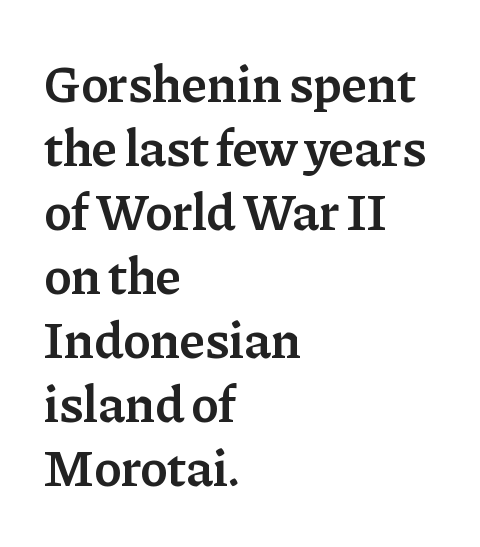
Nobody drew a line under any word here. This sample uses plain, unmodified letter spacing. Casual observation: everything's shoved over to the left. Typographically, this falls in the serif category. Do the characters align in a grid? No, the font is proportional.
